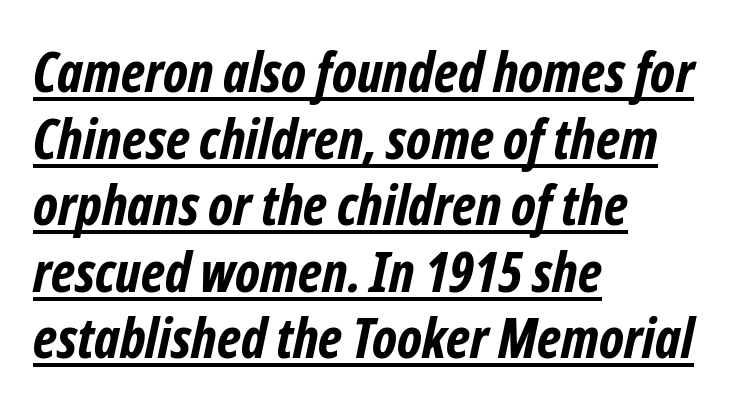
{"serif": "no", "bold": "yes", "weight": "bold", "width": "condensed", "stroke_contrast": "low", "x_height": "medium", "monospaced": "no", "underline": "yes", "align": "left", "line_spacing_ratio": 1.21, "letter_spacing": "normal", "letter_spacing_em": 0.0, "glyph_px": 55}
